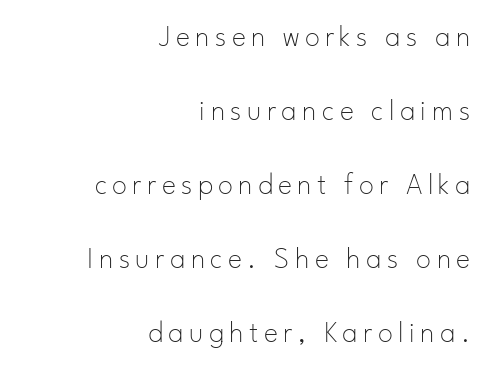
Observe the absence of serifs on each vertical stroke in this sample. The weight tops out at a normal text grade. Proportional: the letters do not fall into vertical columns. Posture: upright roman. This rendering uses right alignment, leaving the left contour irregular. Descender tails drop into unmarked territory.
